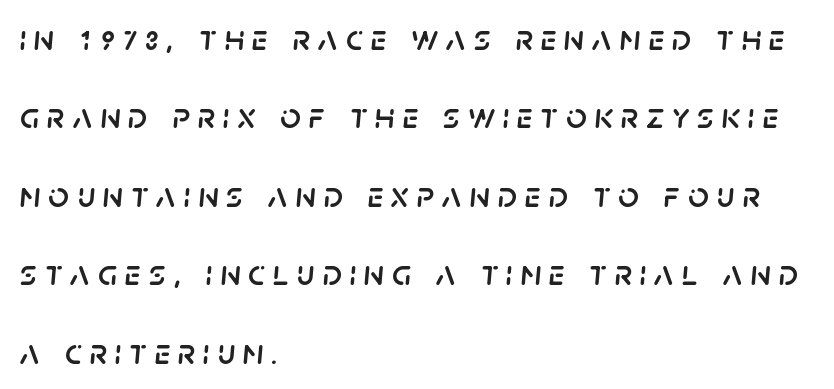
Underlining? Definitely not there. Visually the block forms a straight wall on the left and a jagged coastline on the right. The type is letterspaced generously, with wide tracking. Quick note: interline space is abundant.
